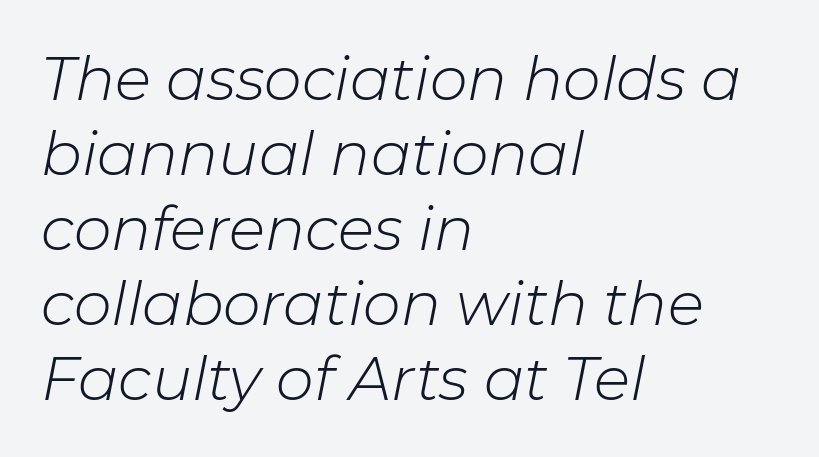
Q: Is the text bold? A: No.
Q: Is the text italic (slanted)? A: Yes, it leans right by about 11 degrees.
Q: Is the text underlined? A: No.
Q: How is the paragraph aligned? A: Left-aligned.
Q: Is the spacing between letters normal or unusually wide? A: Normal.
Q: Is the spacing between lines tight, normal or loose? A: Normal.
Q: Width (condensed, normal, or wide)? A: Normal.
Q: Stroke contrast? A: Low.
Q: x-height? A: Medium.
Q: Monospaced? A: No.
